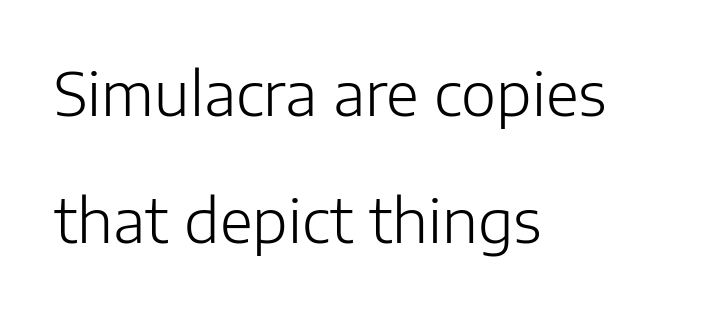
The image shows 60 px light sans-serif type, upright; set left-aligned, loose line spacing (2.12x), normal letter spacing, not underlined; low stroke contrast and a medium x-height.
